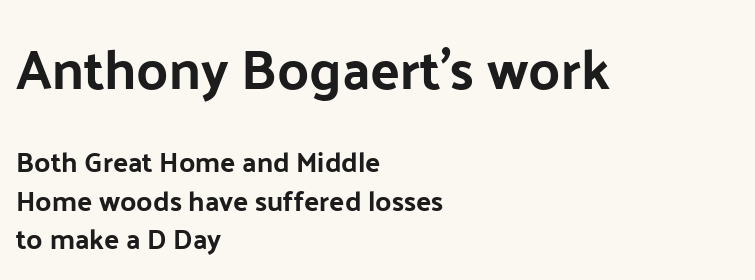
The image shows 55 px sans-serif type, upright; set left-aligned, normal line spacing (1.37x), normal letter spacing, not underlined; the first (top) block is 1.96x larger; low stroke contrast and a medium x-height.
